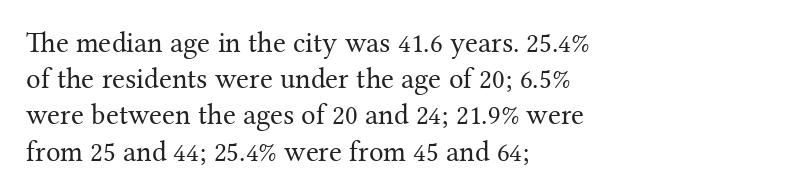
Vertical stems look standard width or narrower in stroke. Style check: upright. Baseline-to-baseline distance is the conventional proportion of letter height. Nothing unusual about the tracking: characters are spaced as the font intends.
